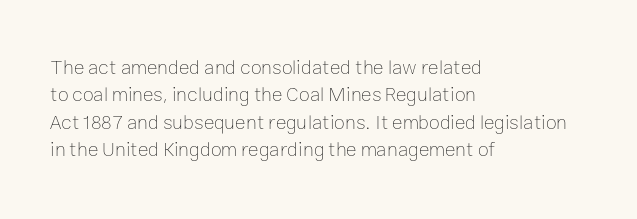
Caption: standard tracking, unaltered. Alignment: flush left. Line spacing here is normal. Weight: not bold — regular or lighter.
